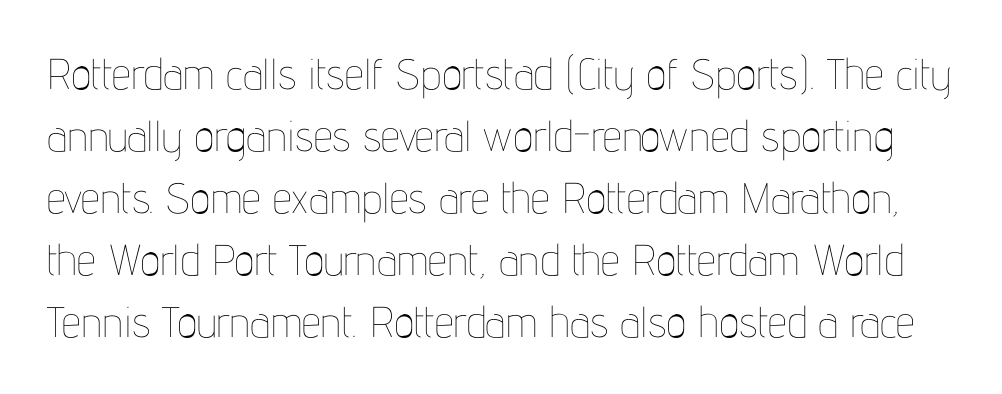
Q: Is the text bold? A: No.
Q: Is the text italic (slanted)? A: No, it is upright.
Q: Is the text underlined? A: No.
Q: Is the spacing between letters normal or unusually wide? A: Normal.
Q: Is the spacing between lines tight, normal or loose? A: Normal.
Q: Width (condensed, normal, or wide)? A: Condensed.
Q: Stroke contrast? A: Low.
Q: x-height? A: Medium.
Q: Monospaced? A: No.
